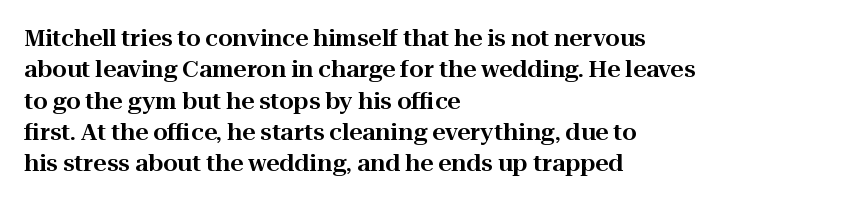
The passage shown is not underscored anywhere. The line texture is even and compact thanks to regular tracking. Nope, not italic — everything's standing straight. Each line starts at the same left margin while the right side varies. Notice how descenders clear the ascenders below comfortably — that's standard leading.
